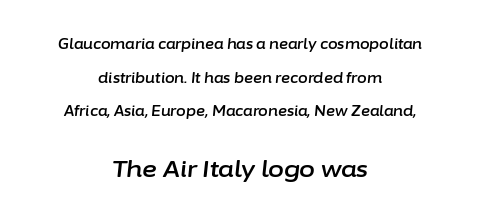
{"italic": "yes", "lean": "right", "slant_degrees": 6, "underline": "no", "align": "center", "line_spacing": "loose", "line_spacing_ratio": 2.41, "letter_spacing": "normal", "letter_spacing_em": 0.0, "larger_block": "second", "size_ratio": 1.64, "glyph_px": 23}
